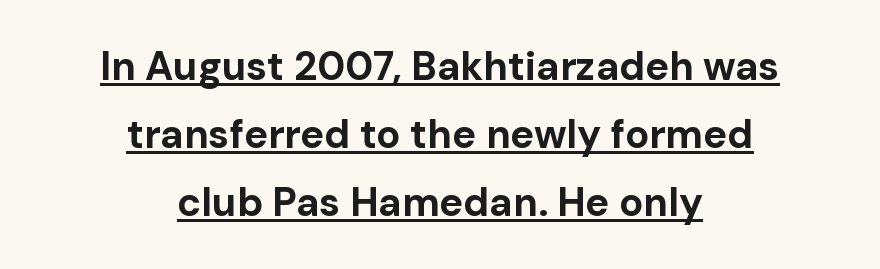
The image shows 40 px bold sans-serif type, upright; set centered, normal line spacing (1.7x), normal letter spacing, underlined; low stroke contrast and a medium x-height.
